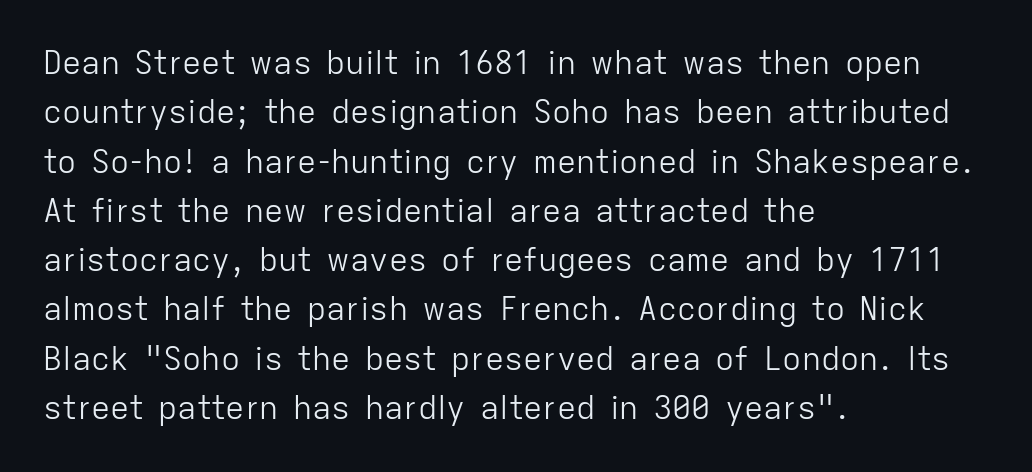
The rendering shows plain stroke endings on the letterforms — a sans-serif design. Stem width sits at or under what a default text font uses. Line spacing here is normal. Nobody drew a line under any word here. Tracking here is standard; glyphs follow each other at the usual distance. Note the varied advance widths — an 'i' is clearly narrower than an 'm'.
